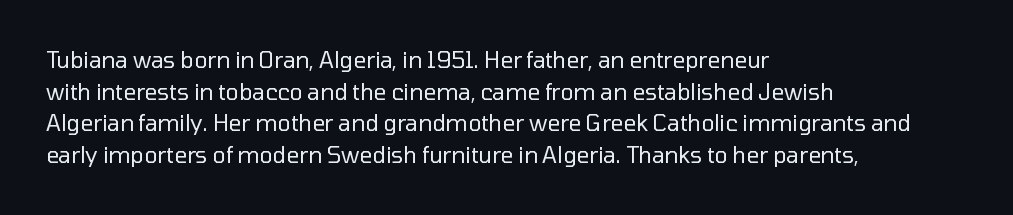
The image shows 22 px text type, upright; set left-aligned, normal line spacing (1.44x), normal letter spacing, not underlined.
